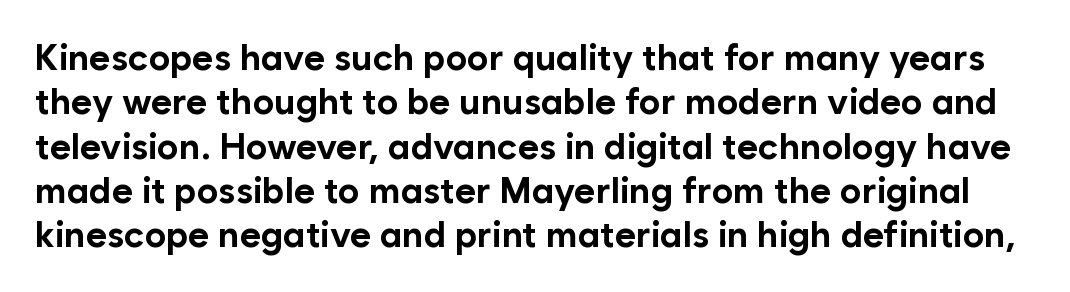
{"serif": "no", "italic": "no", "bold": "yes", "weight": "bold", "width": "normal", "stroke_contrast": "low", "x_height": "medium", "monospaced": "no", "underline": "no", "line_spacing_ratio": 1.23, "letter_spacing": "normal", "letter_spacing_em": 0.0, "glyph_px": 36}
